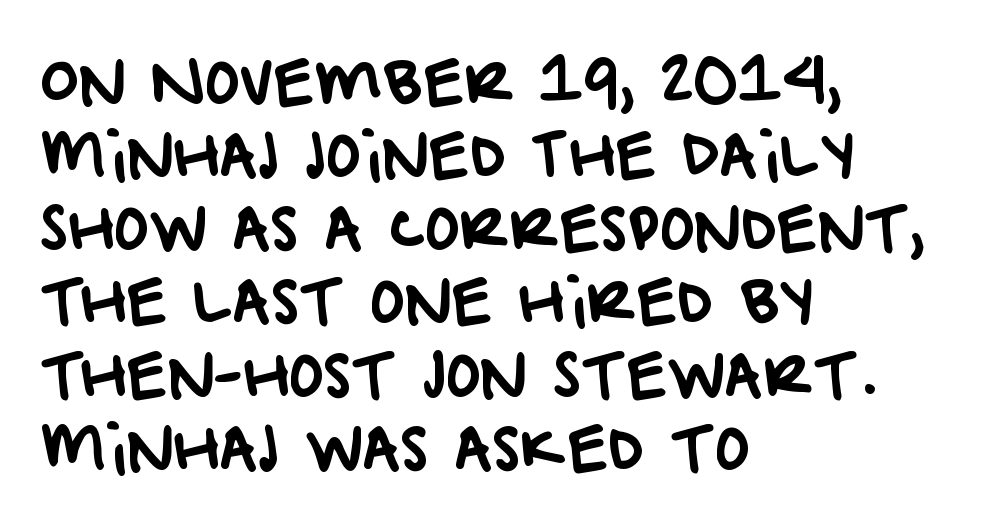
{"serif": "no", "width": "normal", "stroke_contrast": "low", "x_height": "large", "monospaced": "no", "underline": "no", "align": "left", "line_spacing_ratio": 1.24, "letter_spacing": "normal", "letter_spacing_em": 0.0, "glyph_px": 59}
